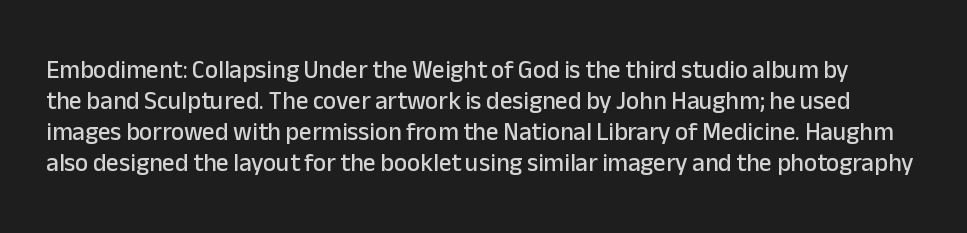
{"italic": "no", "underline": "no", "line_spacing_ratio": 1.24, "letter_spacing": "normal", "letter_spacing_em": 0.0, "glyph_px": 25}
